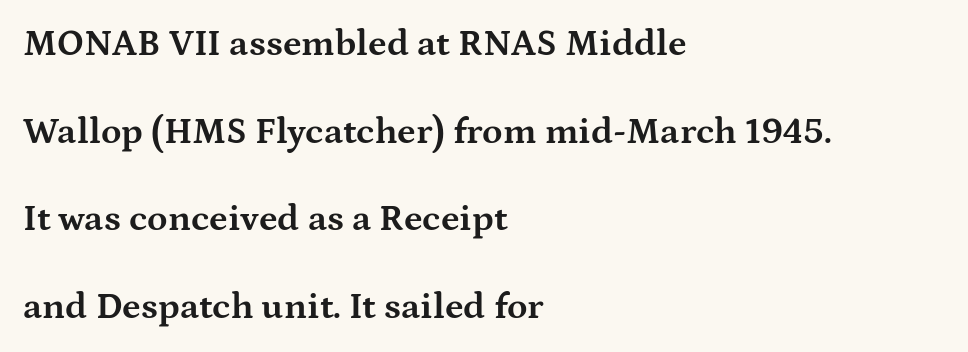
{"serif": "yes", "italic": "no", "bold": "yes", "weight": "bold", "width": "wide", "stroke_contrast": "medium", "x_height": "medium", "monospaced": "no", "underline": "no", "align": "left", "line_spacing": "loose", "line_spacing_ratio": 2.37, "letter_spacing": "normal", "letter_spacing_em": 0.0, "glyph_px": 37}
